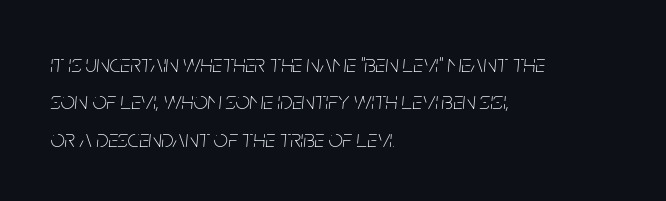
Q: Is the text bold? A: No.
Q: Is the text italic (slanted)? A: Yes, it leans right by about 5 degrees.
Q: Is the text underlined? A: No.
Q: How is the paragraph aligned? A: Left-aligned.
Q: Is the spacing between letters normal or unusually wide? A: Normal.
Q: Is the spacing between lines tight, normal or loose? A: Normal.
